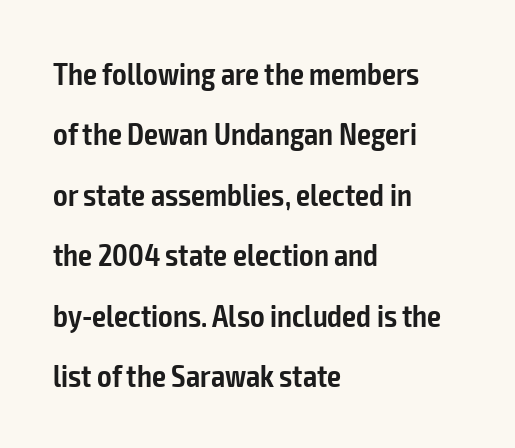
{"serif": "no", "italic": "no", "bold": "semi", "weight": "semibold", "width": "condensed", "stroke_contrast": "low", "x_height": "medium", "monospaced": "no", "underline": "no", "align": "left", "line_spacing": "loose", "line_spacing_ratio": 1.95, "letter_spacing": "normal", "letter_spacing_em": 0.0, "glyph_px": 31}
